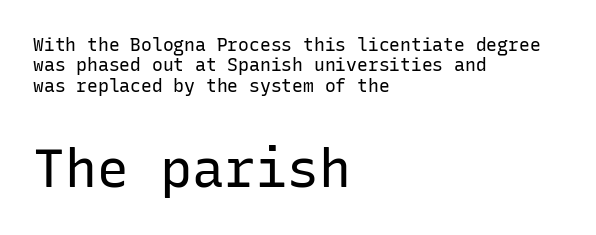
The image shows 53 px regular-weight sans-serif type, upright, monospaced; set left-aligned, tight line spacing (1.13x), normal letter spacing, not underlined; the second (bottom) block is 2.94x larger; low stroke contrast and a medium x-height.
